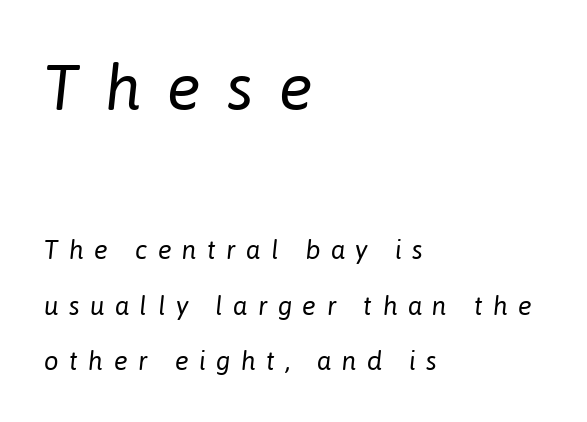
Q: Is the text bold? A: No.
Q: Is the text italic (slanted)? A: Yes, it leans right by about 6 degrees.
Q: Is the text underlined? A: No.
Q: How is the paragraph aligned? A: Left-aligned.
Q: Is the spacing between letters normal or unusually wide? A: Unusually wide.
Q: Is the spacing between lines tight, normal or loose? A: Loose.
Q: Which block of text is set in a larger size, the first (top) or the second (bottom)? A: The first (top) one.
Q: Width (condensed, normal, or wide)? A: Normal.
Q: Stroke contrast? A: Low.
Q: x-height? A: Medium.
Q: Monospaced? A: No.
